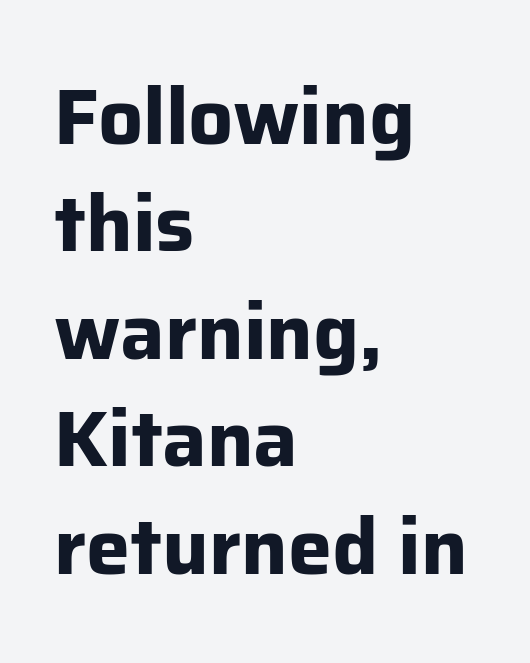
Q: Is the text bold? A: Yes.
Q: Is the text italic (slanted)? A: No, it is upright.
Q: Is the typeface a serif or a sans-serif typeface? A: Sans-serif.
Q: Is the text underlined? A: No.
Q: How is the paragraph aligned? A: Left-aligned.
Q: Is the spacing between letters normal or unusually wide? A: Normal.
Q: Is the spacing between lines tight, normal or loose? A: Normal.
Q: Width (condensed, normal, or wide)? A: Normal.
Q: Stroke contrast? A: Low.
Q: x-height? A: Medium.
Q: Monospaced? A: No.
